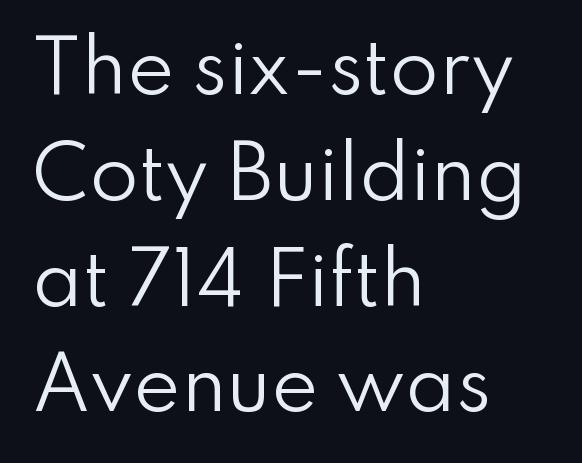
Q: Is the text bold? A: No.
Q: Is the text italic (slanted)? A: No, it is upright.
Q: Is the typeface a serif or a sans-serif typeface? A: Sans-serif.
Q: Is the text underlined? A: No.
Q: How is the paragraph aligned? A: Left-aligned.
Q: Is the spacing between letters normal or unusually wide? A: Normal.
Q: Is the spacing between lines tight, normal or loose? A: Normal.
Q: Width (condensed, normal, or wide)? A: Normal.
Q: Stroke contrast? A: Low.
Q: x-height? A: Small.
Q: Monospaced? A: No.
